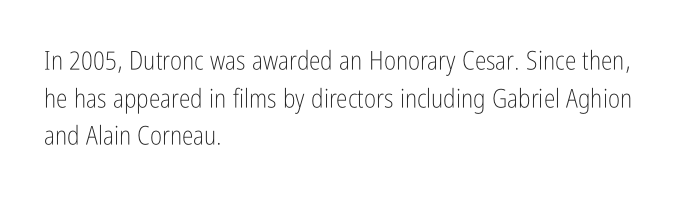
The image shows 26 px text type, upright; set left-aligned, normal line spacing (1.45x), normal letter spacing, not underlined.
